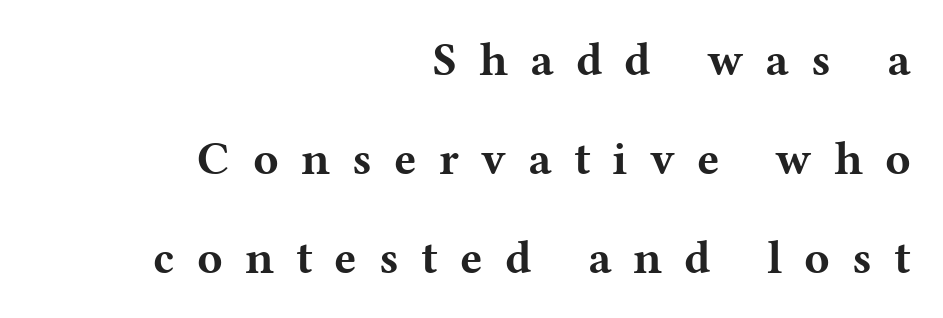
Q: Is the text bold? A: Yes.
Q: Is the text italic (slanted)? A: No, it is upright.
Q: Is the typeface a serif or a sans-serif typeface? A: Serif.
Q: Is the text underlined? A: No.
Q: How is the paragraph aligned? A: Right-aligned.
Q: Is the spacing between letters normal or unusually wide? A: Unusually wide.
Q: Is the spacing between lines tight, normal or loose? A: Loose.
Q: Width (condensed, normal, or wide)? A: Wide.
Q: Stroke contrast? A: Medium.
Q: x-height? A: Medium.
Q: Monospaced? A: No.
